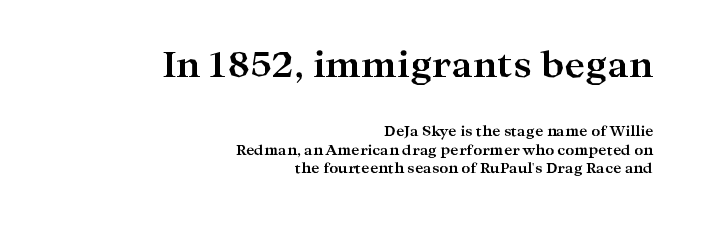
{"serif": "yes", "italic": "no", "bold": "yes", "weight": "bold", "width": "wide", "stroke_contrast": "high", "x_height": "medium", "monospaced": "no", "underline": "no", "align": "right", "line_spacing": "normal", "line_spacing_ratio": 1.34, "letter_spacing": "normal", "letter_spacing_em": 0.0, "larger_block": "first", "size_ratio": 2.5, "glyph_px": 35}
